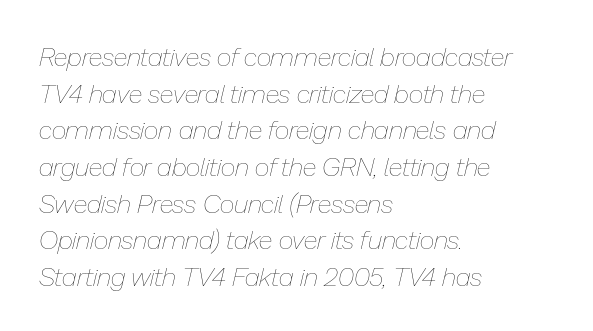
The image shows 26 px text type, italic (leaning right); set left-aligned, normal line spacing (1.41x), normal letter spacing, not underlined.
